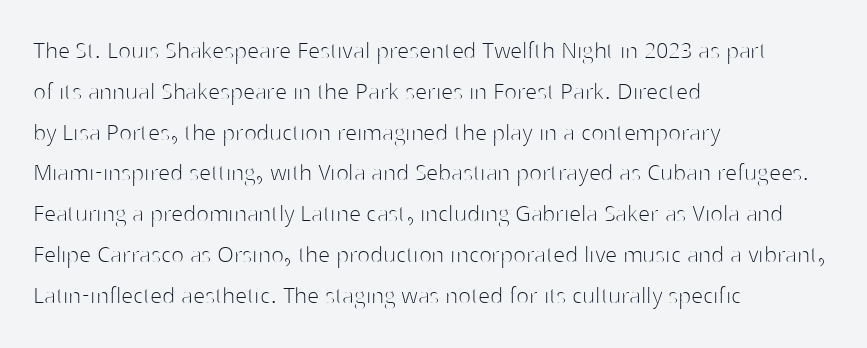
The passage shown stacks its lines at a standard gap. Plain, unruled lines of type. Summary of weight: not heavy and not bold. The rendering keeps characters at their native spacing. Notice how the stems are strictly vertical — no italics here.
